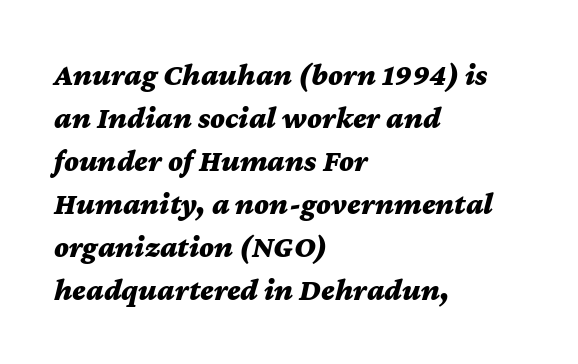
Q: Is the text bold? A: Yes.
Q: Is the text italic (slanted)? A: Yes, it leans right by about 12 degrees.
Q: Is the text underlined? A: No.
Q: How is the paragraph aligned? A: Left-aligned.
Q: Is the spacing between letters normal or unusually wide? A: Normal.
Q: Is the spacing between lines tight, normal or loose? A: Normal.
Q: Width (condensed, normal, or wide)? A: Wide.
Q: Stroke contrast? A: Medium.
Q: x-height? A: Medium.
Q: Monospaced? A: No.
